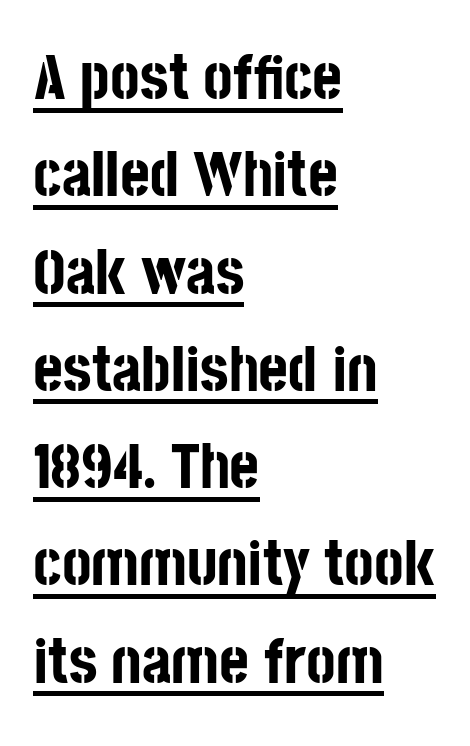
Each glyph is drawn with heavy, bold strokes. You could not count columns in this text — the font is proportionally spaced. Unlike italic type, these characters show no tilt at all. What decoration does the sample have? An underline. The letters sit at their default tracking, neither squeezed nor spread.
